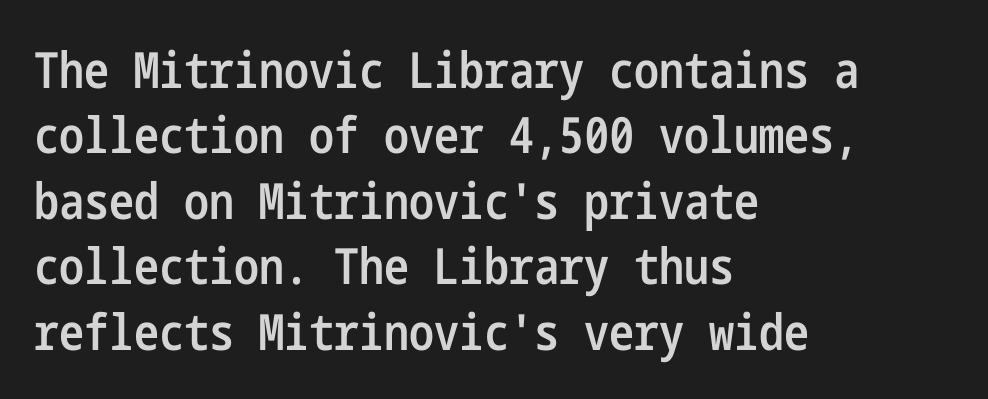
Q: Is the text bold? A: Semi-bold.
Q: Is the text italic (slanted)? A: No, it is upright.
Q: Is the typeface a serif or a sans-serif typeface? A: Sans-serif.
Q: Is the text underlined? A: No.
Q: How is the paragraph aligned? A: Left-aligned.
Q: Is the spacing between letters normal or unusually wide? A: Normal.
Q: Is the spacing between lines tight, normal or loose? A: Normal.
Q: Width (condensed, normal, or wide)? A: Condensed.
Q: Stroke contrast? A: Low.
Q: x-height? A: Medium.
